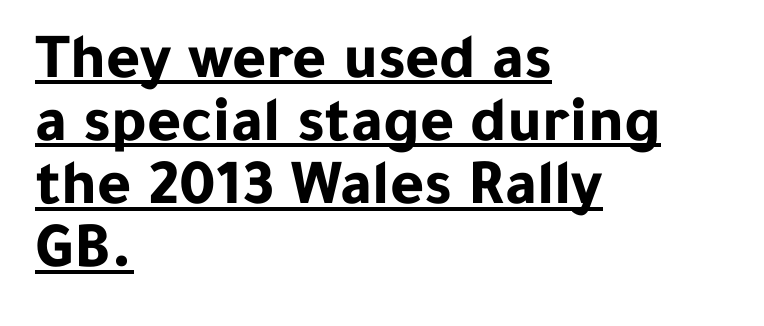
The characters display no serif detailing; their extremities are plain. Notice how a bar underscores the lettering throughout. The passage shown is typed in a proportional face where columns would drift. The lettering stays uniformly vertical, giving the passage a roman look. Notice how the passage keeps a crisp vertical edge on the left only.
